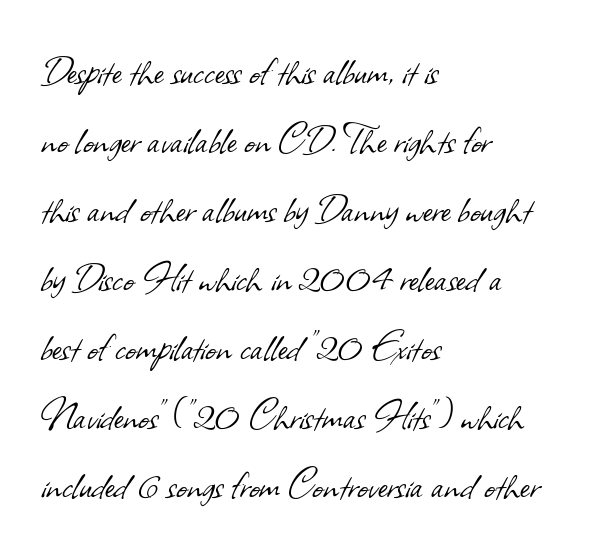
Q: Is the text bold? A: No.
Q: Is the typeface a serif or a sans-serif typeface? A: Sans-serif.
Q: Is the text underlined? A: No.
Q: How is the paragraph aligned? A: Left-aligned.
Q: Is the spacing between letters normal or unusually wide? A: Normal.
Q: Is the spacing between lines tight, normal or loose? A: Normal.
Q: Width (condensed, normal, or wide)? A: Normal.
Q: Stroke contrast? A: Low.
Q: x-height? A: Small.
Q: Monospaced? A: No.
